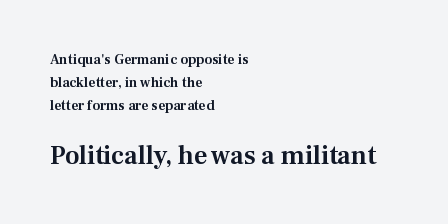
{"italic": "no", "underline": "no", "align": "left", "line_spacing": "normal", "line_spacing_ratio": 1.63, "letter_spacing": "normal", "letter_spacing_em": 0.0, "larger_block": "second", "size_ratio": 1.86, "glyph_px": 26}
